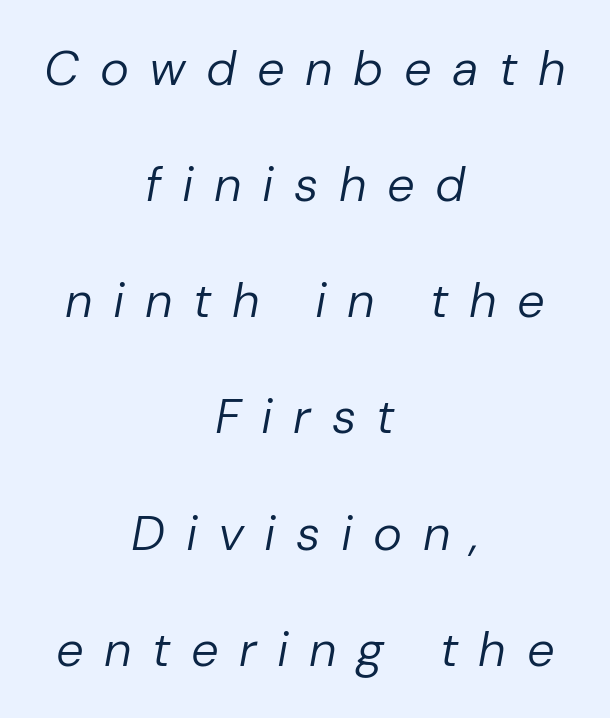
The image shows 49 px regular-weight type, italic (leaning right); set centered, loose line spacing (2.37x), unusually wide letter spacing (+0.42 em), not underlined; low stroke contrast and a medium x-height.
